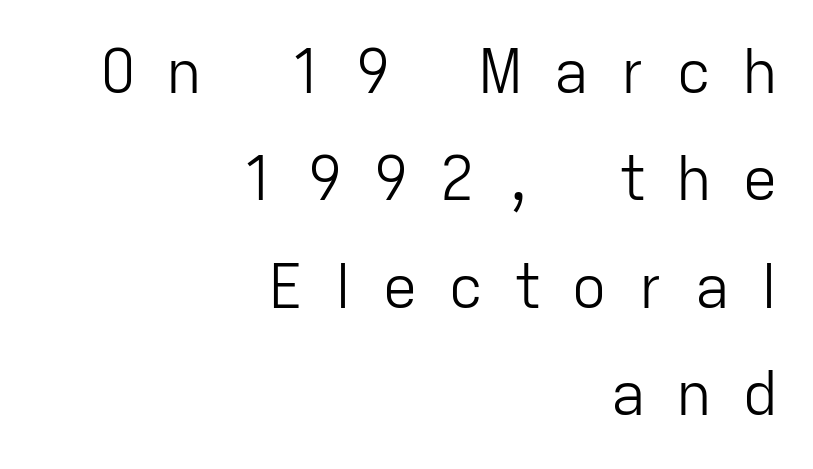
Unlike italic type, these characters show no tilt at all. Proportional: the letters do not fall into vertical columns. Observe the absence of serifs on each vertical stroke in this sample. Horizontal alignment here is rightward, an uncommon choice for prose. Stroke mass is kept to a normal reading level or below. Lines of text with bare space underneath.
